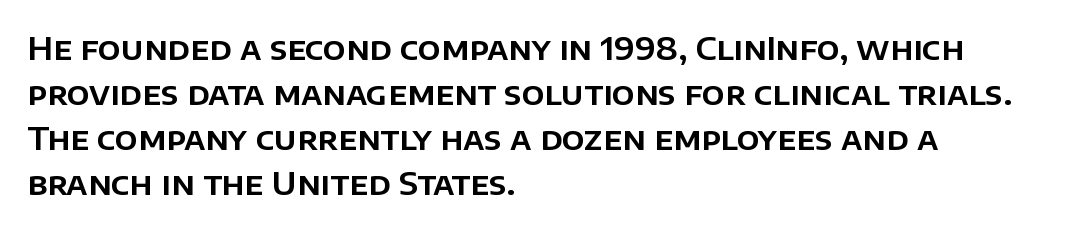
Q: Is the text italic (slanted)? A: No, it is upright.
Q: Is the typeface a serif or a sans-serif typeface? A: Sans-serif.
Q: Is the text underlined? A: No.
Q: How is the paragraph aligned? A: Left-aligned.
Q: Is the spacing between letters normal or unusually wide? A: Normal.
Q: Is the spacing between lines tight, normal or loose? A: Normal.
Q: Width (condensed, normal, or wide)? A: Normal.
Q: Stroke contrast? A: Low.
Q: x-height? A: Large.
Q: Monospaced? A: No.
